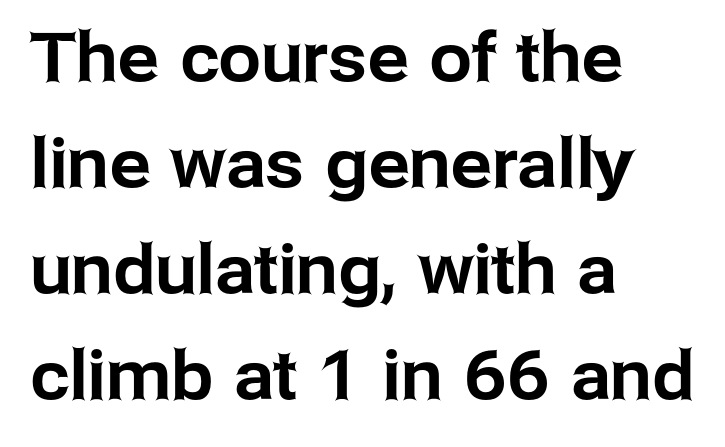
Q: Is the text italic (slanted)? A: No, it is upright.
Q: Is the typeface a serif or a sans-serif typeface? A: Sans-serif.
Q: Is the text underlined? A: No.
Q: How is the paragraph aligned? A: Left-aligned.
Q: Is the spacing between letters normal or unusually wide? A: Normal.
Q: Is the spacing between lines tight, normal or loose? A: Normal.
Q: Width (condensed, normal, or wide)? A: Normal.
Q: Stroke contrast? A: Low.
Q: x-height? A: Medium.
Q: Monospaced? A: No.
